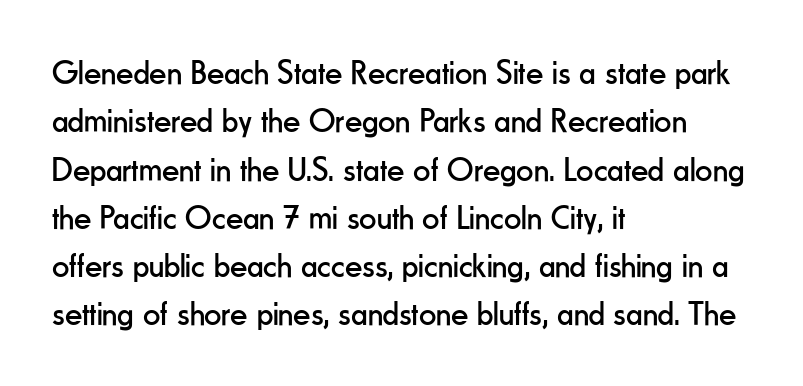
The foot of each line stays bare and open. The face used here is proportionally spaced, like ordinary book or web type. Tracking here is standard; glyphs follow each other at the usual distance. Leading matches the norm, producing a regular column. The face looks like a standard text weight, possibly lighter. Is there any slant? The stems are plumb.
